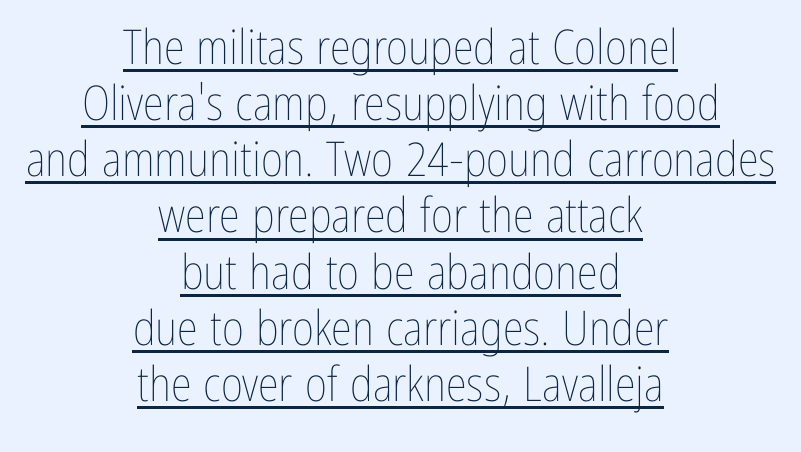
{"italic": "no", "bold": "no", "weight": "thin", "width": "condensed", "stroke_contrast": "low", "x_height": "medium", "monospaced": "no", "underline": "yes", "align": "center", "line_spacing_ratio": 1.17, "letter_spacing": "normal", "letter_spacing_em": 0.0, "glyph_px": 48}
